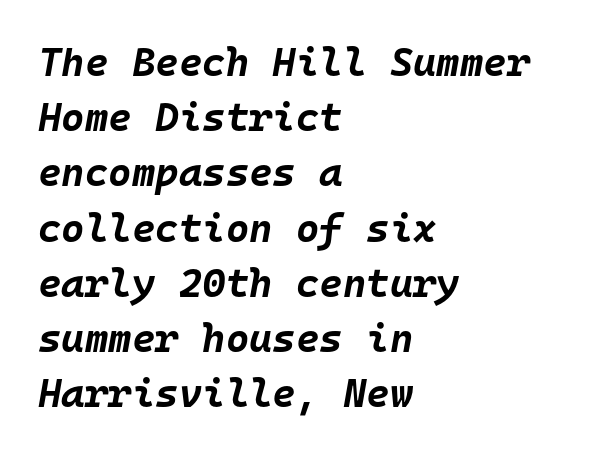
The image shows 40 px bold type, italic (leaning right), monospaced; set left-aligned, normal line spacing (1.38x), normal letter spacing, not underlined; low stroke contrast and a large x-height.
